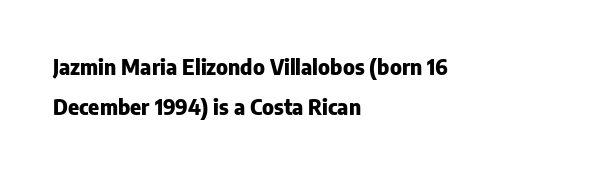
{"italic": "no", "bold": "yes", "underline": "no", "align": "left", "line_spacing": "loose", "line_spacing_ratio": 1.91, "letter_spacing": "normal", "letter_spacing_em": 0.0, "glyph_px": 21}
